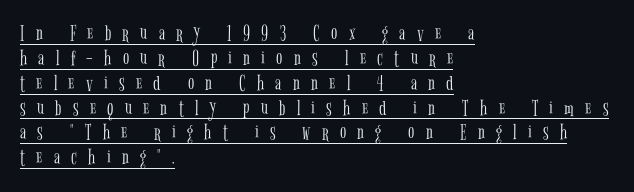
{"italic": "no", "bold": "no", "underline": "yes", "align": "left", "line_spacing": "tight", "line_spacing_ratio": 1.08, "letter_spacing": "wide", "letter_spacing_em": 0.49, "glyph_px": 23}
